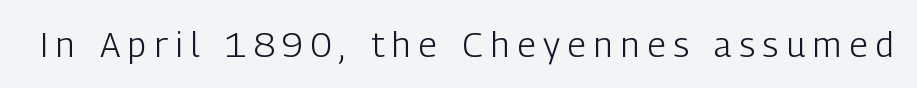
The image shows 35 px light, condensed sans-serif type, upright; set unusually wide letter spacing (+0.23 em), not underlined; low stroke contrast and a medium x-height.
